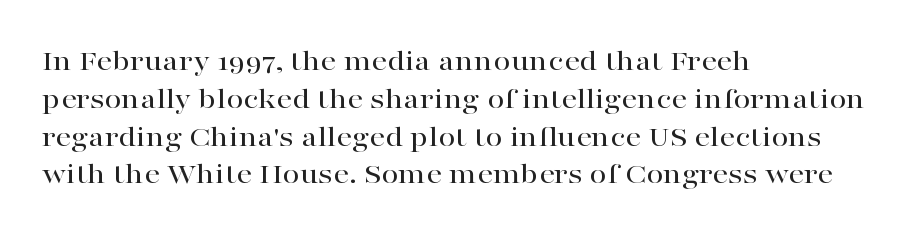
Q: Is the text italic (slanted)? A: No, it is upright.
Q: Is the typeface a serif or a sans-serif typeface? A: Serif.
Q: Is the text underlined? A: No.
Q: How is the paragraph aligned? A: Left-aligned.
Q: Is the spacing between letters normal or unusually wide? A: Normal.
Q: Width (condensed, normal, or wide)? A: Wide.
Q: Stroke contrast? A: High.
Q: x-height? A: Medium.
Q: Monospaced? A: No.
